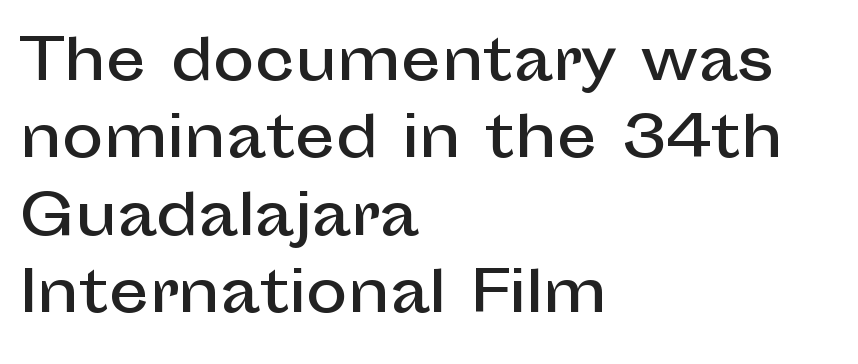
What kind of face is this? One without serifs — a sans. Visually the block forms a straight wall on the left and a jagged coastline on the right. This sample keeps an unexceptional amount of space between lines. The foot of each line stays bare and open. These lines keep a tight, regular rhythm from letter to letter.
